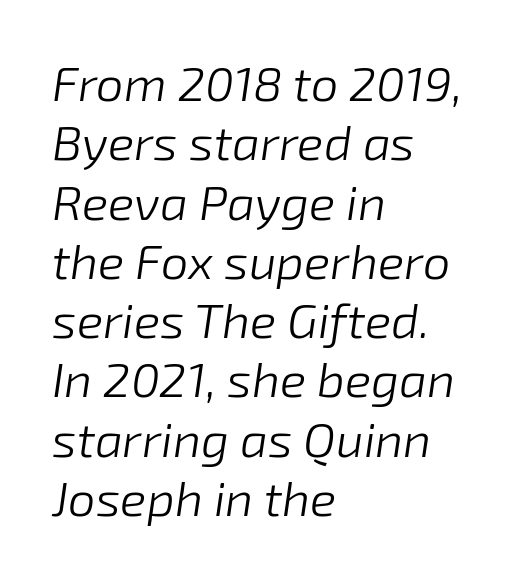
{"italic": "yes", "lean": "right", "slant_degrees": 8, "bold": "no", "weight": "light", "width": "normal", "stroke_contrast": "low", "x_height": "medium", "monospaced": "no", "underline": "no", "align": "left", "line_spacing_ratio": 1.21, "letter_spacing": "normal", "letter_spacing_em": 0.0, "glyph_px": 49}
